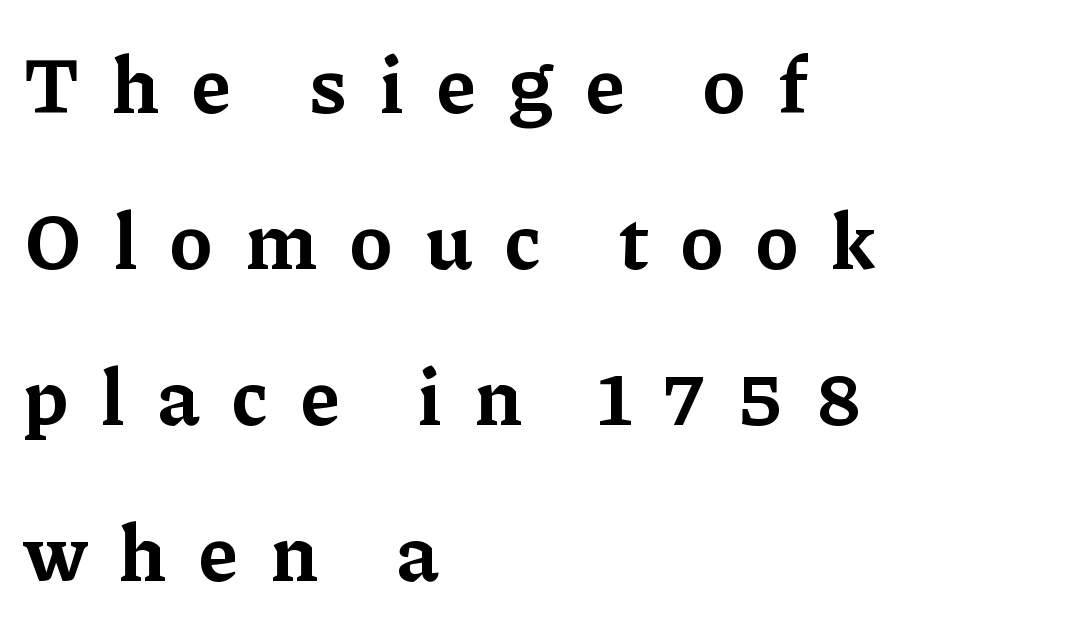
{"serif": "yes", "italic": "no", "bold": "yes", "weight": "bold", "width": "normal", "stroke_contrast": "low", "x_height": "medium", "monospaced": "no", "underline": "no", "align": "left", "line_spacing": "loose", "line_spacing_ratio": 1.95, "letter_spacing": "wide", "letter_spacing_em": 0.41, "glyph_px": 80}
